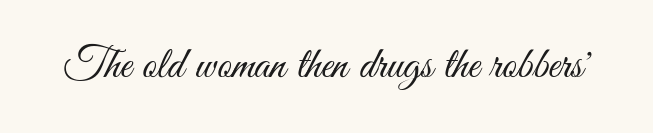
{"serif": "no", "bold": "no", "weight": "light", "width": "condensed", "stroke_contrast": "medium", "x_height": "small", "monospaced": "no", "underline": "no", "letter_spacing": "normal", "letter_spacing_em": 0.0, "glyph_px": 45}
